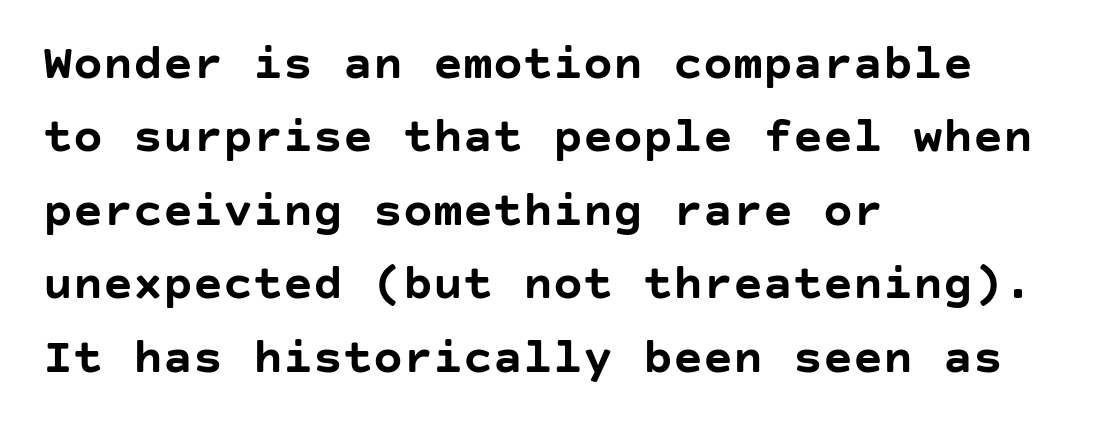
The image shows 50 px semibold sans-serif type, upright; set left-aligned, normal line spacing (1.47x), normal letter spacing, not underlined; low stroke contrast and a large x-height.
